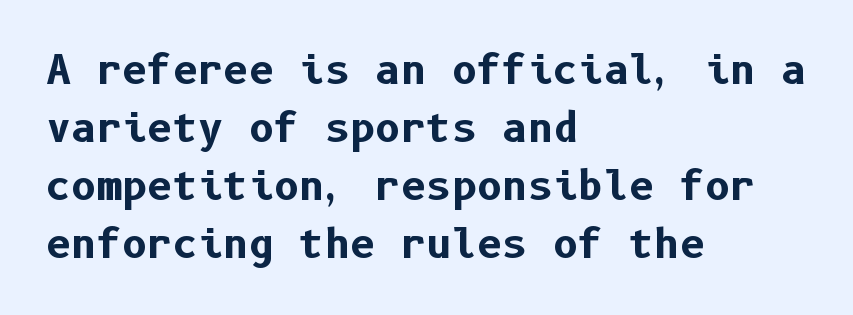
{"serif": "no", "italic": "no", "bold": "yes", "weight": "bold", "width": "normal", "stroke_contrast": "low", "x_height": "medium", "underline": "no", "align": "left", "line_spacing": "normal", "line_spacing_ratio": 1.49, "letter_spacing": "normal", "letter_spacing_em": 0.0, "glyph_px": 39}
